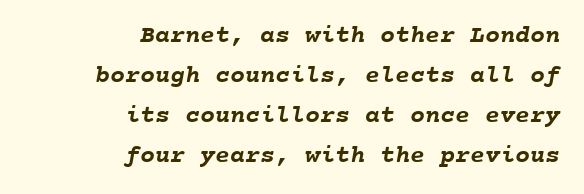
The image shows 25 px bold type; set right-aligned, normal line spacing (1.6x), normal letter spacing, not underlined.
